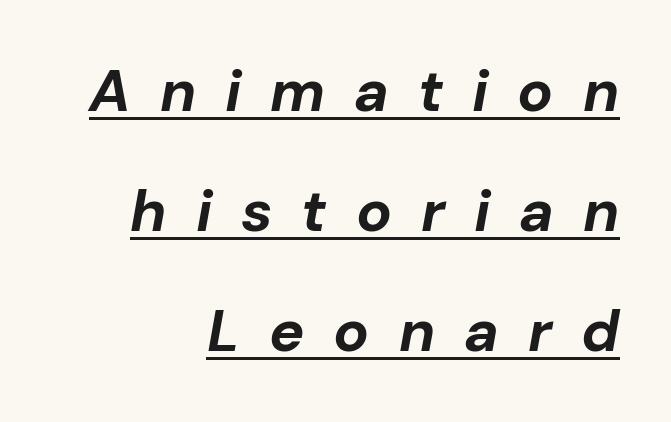
The image shows 59 px bold type, italic (leaning right); set right-aligned, loose line spacing (2.03x), unusually wide letter spacing (+0.49 em), underlined; low stroke contrast and a medium x-height.
